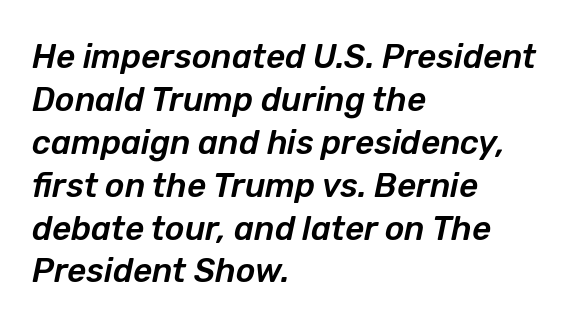
Caption: standard tracking, unaltered. The rag falls on the right side of this text block. Regular leading. In terms of posture, this sample is oblique. Looks like regular typesetting: each glyph gets only the width it needs. Descender tails drop into unmarked territory.
